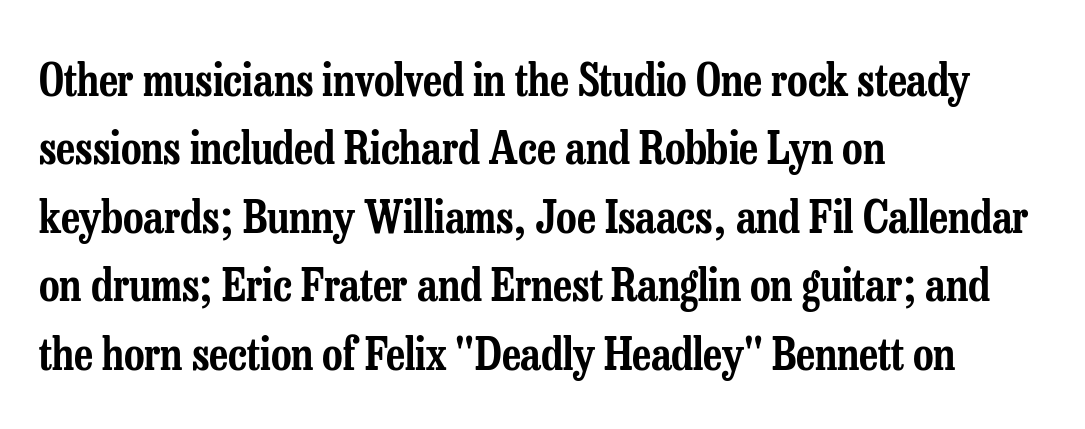
{"serif": "yes", "italic": "no", "width": "condensed", "stroke_contrast": "low", "x_height": "medium", "monospaced": "no", "underline": "no", "align": "left", "line_spacing": "normal", "line_spacing_ratio": 1.52, "letter_spacing": "normal", "letter_spacing_em": 0.0, "glyph_px": 45}
